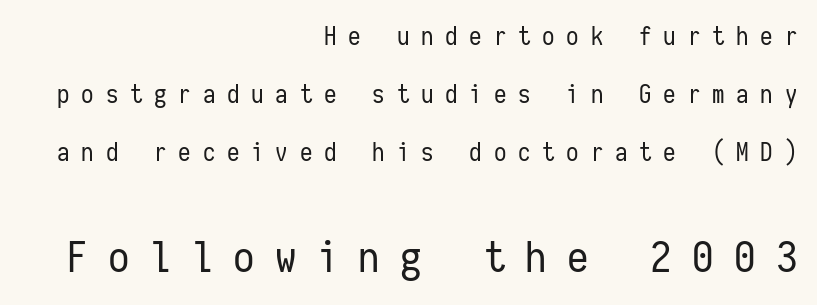
Does the lettering tilt? It doesn't — this is upright. Beneath every word, the page is bare. Is there much room between lines? Yes — plenty of vertical air separates them. This rendering widens character spacing well past its baseline value. Looks like terminal output: every glyph gets an equal slot.
